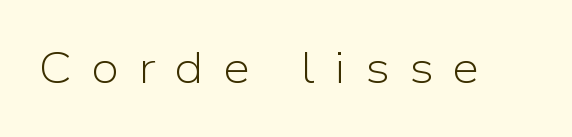
{"serif": "no", "italic": "no", "bold": "no", "weight": "light", "width": "normal", "stroke_contrast": "low", "x_height": "medium", "monospaced": "no", "underline": "no", "letter_spacing": "wide", "letter_spacing_em": 0.44, "glyph_px": 44}
